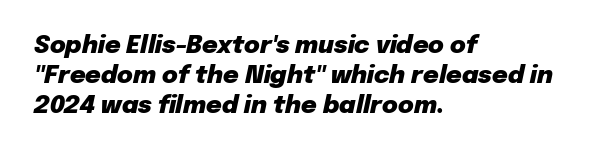
The letters are bold, with thick, heavy strokes. Yep, that's italic — everything's leaning. The typesetter chose a ragged-right arrangement here. Descenders hang freely into open space.
